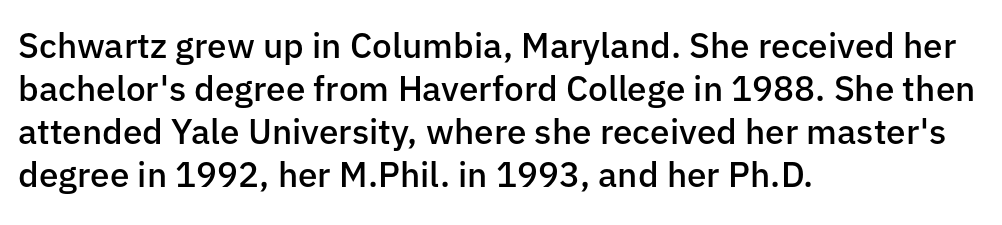
Horizontal alignment here is leftward, the default for most running prose. The text was rendered using a sans face with plain stroke endings. Unmarked baselines from the first word to the last. The rendering keeps characters at their native spacing.
